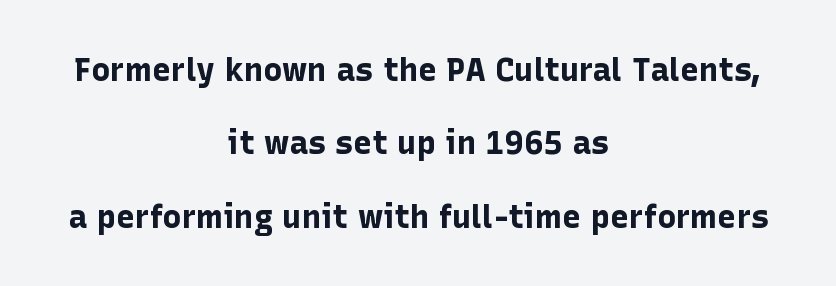
Q: Is the text bold? A: Yes.
Q: Is the text italic (slanted)? A: No, it is upright.
Q: Is the typeface a serif or a sans-serif typeface? A: Sans-serif.
Q: Is the text underlined? A: No.
Q: How is the paragraph aligned? A: Centered.
Q: Is the spacing between letters normal or unusually wide? A: Normal.
Q: Is the spacing between lines tight, normal or loose? A: Loose.
Q: Width (condensed, normal, or wide)? A: Normal.
Q: Stroke contrast? A: Low.
Q: x-height? A: Medium.
Q: Monospaced? A: No.
